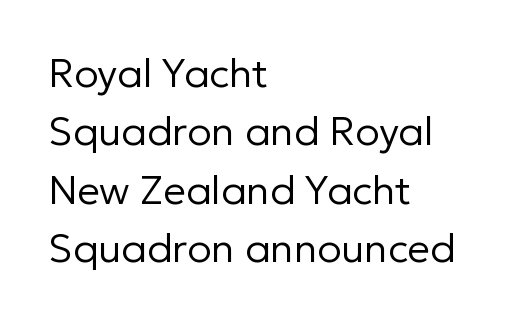
Q: Is the text bold? A: No.
Q: Is the text italic (slanted)? A: No, it is upright.
Q: Is the typeface a serif or a sans-serif typeface? A: Sans-serif.
Q: Is the text underlined? A: No.
Q: How is the paragraph aligned? A: Left-aligned.
Q: Is the spacing between letters normal or unusually wide? A: Normal.
Q: Is the spacing between lines tight, normal or loose? A: Normal.
Q: Width (condensed, normal, or wide)? A: Normal.
Q: Stroke contrast? A: Low.
Q: x-height? A: Medium.
Q: Monospaced? A: No.
